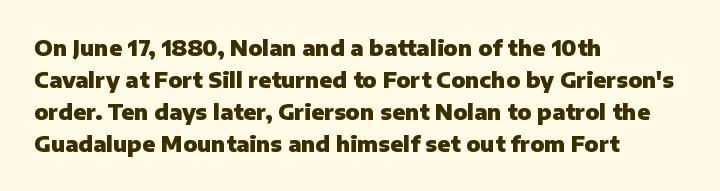
{"italic": "no", "bold": "yes", "underline": "no", "align": "left", "line_spacing": "normal", "line_spacing_ratio": 1.52, "letter_spacing": "normal", "letter_spacing_em": 0.0, "glyph_px": 21}
